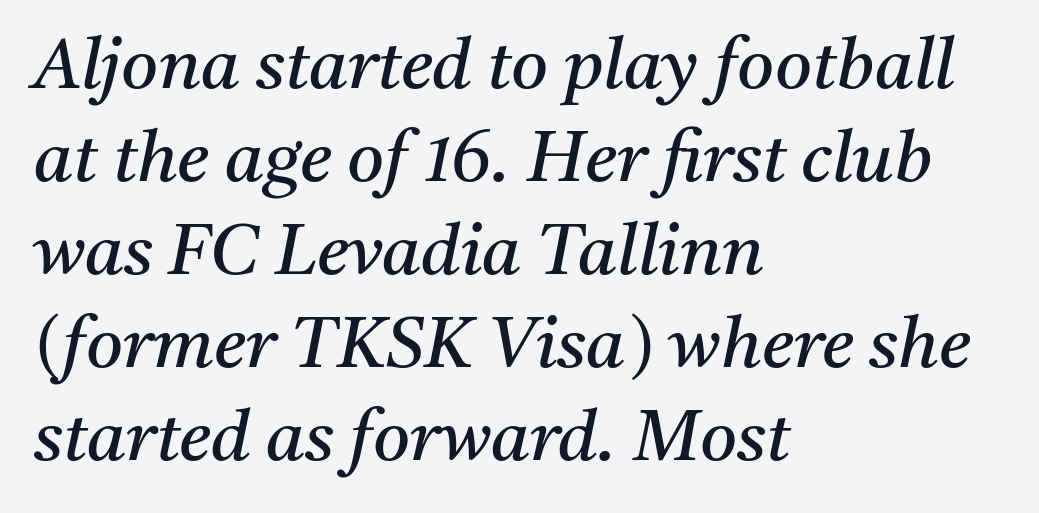
The image shows 71 px regular-weight serif type, italic (leaning right); set left-aligned, normal line spacing (1.31x), normal letter spacing, not underlined; medium stroke contrast and a medium x-height.
